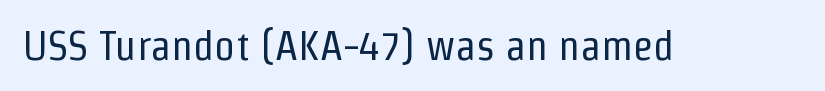
The image shows 42 px regular-weight, condensed sans-serif type, upright; set normal letter spacing, not underlined; low stroke contrast and a medium x-height.
